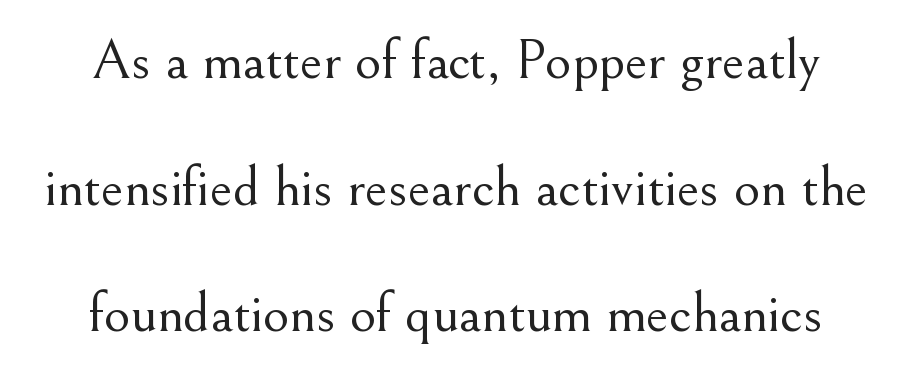
{"serif": "yes", "italic": "no", "bold": "no", "weight": "light", "width": "normal", "stroke_contrast": "medium", "x_height": "small", "monospaced": "no", "underline": "no", "line_spacing": "loose", "line_spacing_ratio": 2.22, "letter_spacing": "normal", "letter_spacing_em": 0.0, "glyph_px": 57}
